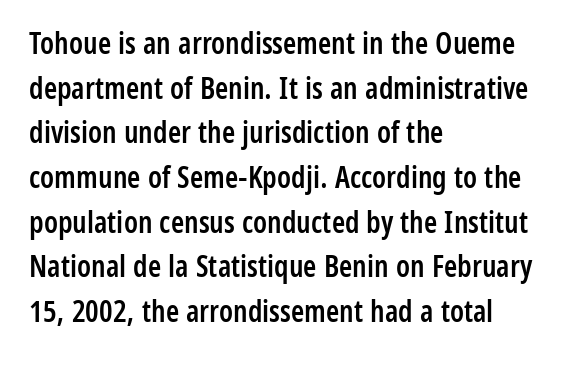
Q: Is the text bold? A: Semi-bold.
Q: Is the text italic (slanted)? A: No, it is upright.
Q: Is the typeface a serif or a sans-serif typeface? A: Sans-serif.
Q: Is the text underlined? A: No.
Q: How is the paragraph aligned? A: Left-aligned.
Q: Is the spacing between letters normal or unusually wide? A: Normal.
Q: Is the spacing between lines tight, normal or loose? A: Normal.
Q: Width (condensed, normal, or wide)? A: Condensed.
Q: Stroke contrast? A: Low.
Q: x-height? A: Medium.
Q: Monospaced? A: No.
